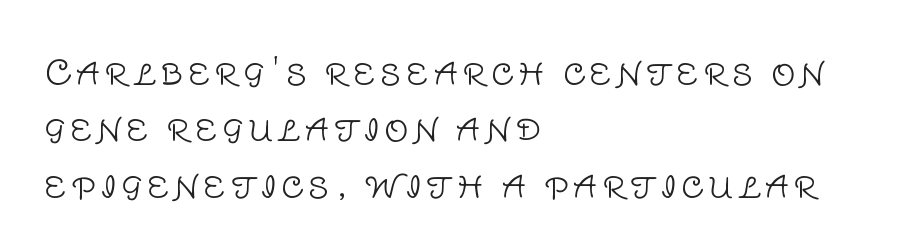
{"serif": "no", "bold": "no", "weight": "light", "width": "normal", "stroke_contrast": "low", "x_height": "large", "monospaced": "no", "underline": "no", "align": "left", "line_spacing": "normal", "line_spacing_ratio": 1.66, "glyph_px": 34}
